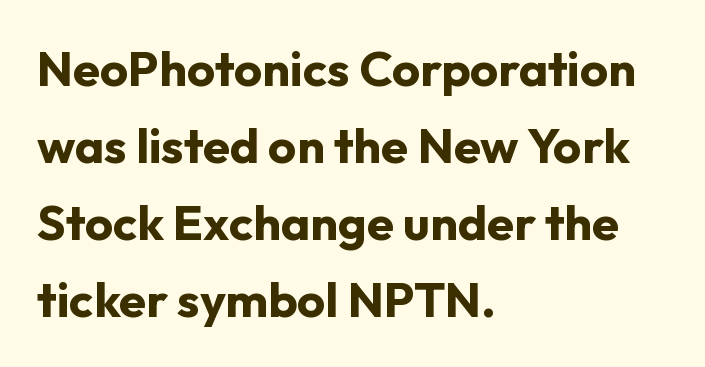
{"serif": "no", "italic": "no", "bold": "yes", "weight": "bold", "width": "normal", "stroke_contrast": "low", "x_height": "medium", "monospaced": "no", "underline": "no", "align": "left", "line_spacing": "normal", "line_spacing_ratio": 1.57, "letter_spacing": "normal", "letter_spacing_em": 0.0, "glyph_px": 49}
